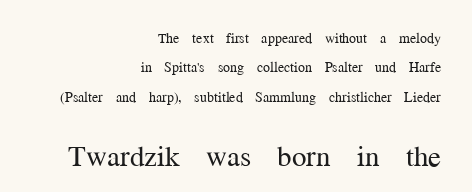
{"serif": "yes", "italic": "no", "bold": "no", "weight": "regular", "width": "normal", "stroke_contrast": "medium", "x_height": "medium", "monospaced": "no", "underline": "no", "align": "right", "line_spacing": "loose", "line_spacing_ratio": 2.09, "letter_spacing": "normal", "letter_spacing_em": 0.0, "larger_block": "second", "size_ratio": 2.07, "glyph_px": 29}
